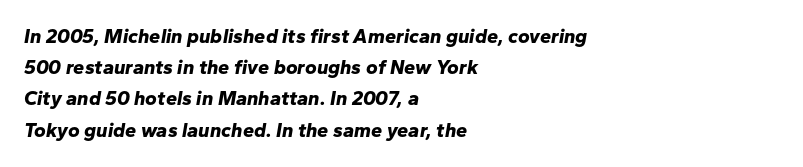
Does the weight exceed regular? Yes, all the way to bold. Layout note: lines flush left. The letters sit at their default tracking, neither squeezed nor spread. Quick note: underline off. Interline gaps are of average width in this sample.
